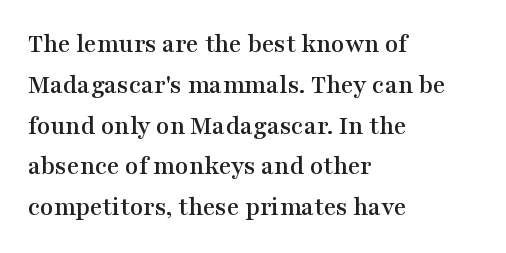
{"italic": "no", "underline": "no", "align": "left", "line_spacing": "normal", "line_spacing_ratio": 1.51, "letter_spacing": "normal", "letter_spacing_em": 0.0, "glyph_px": 27}
